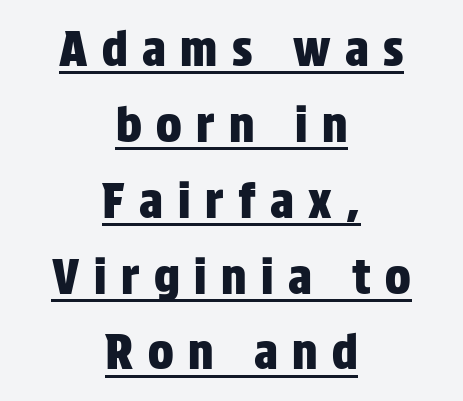
{"serif": "no", "italic": "no", "width": "condensed", "stroke_contrast": "low", "x_height": "large", "monospaced": "no", "underline": "yes", "align": "center", "line_spacing": "normal", "line_spacing_ratio": 1.58, "letter_spacing": "wide", "letter_spacing_em": 0.3, "glyph_px": 48}
